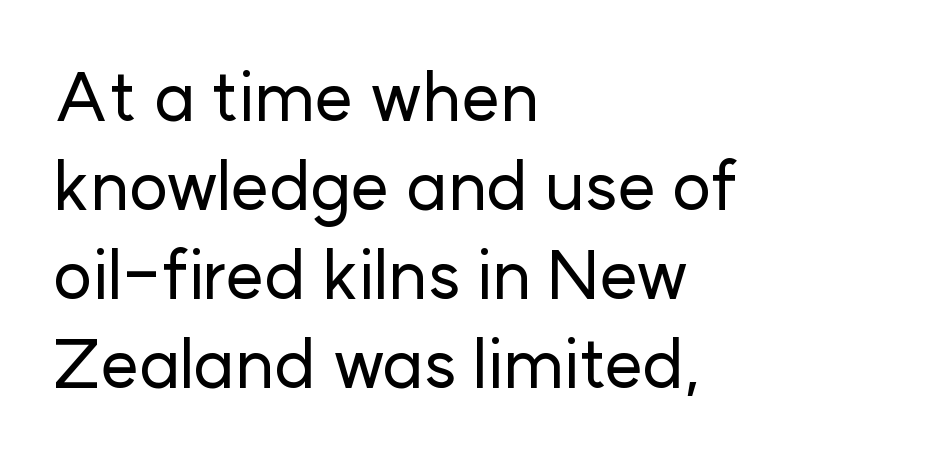
{"serif": "no", "italic": "no", "width": "normal", "stroke_contrast": "low", "x_height": "medium", "monospaced": "no", "underline": "no", "align": "left", "line_spacing": "normal", "line_spacing_ratio": 1.31, "letter_spacing": "normal", "letter_spacing_em": 0.0, "glyph_px": 68}
